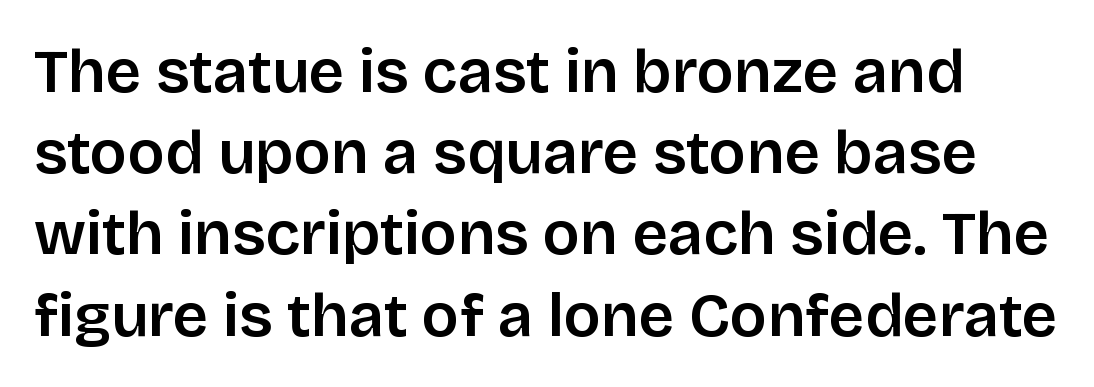
The image shows 62 px sans-serif type, upright; set normal line spacing (1.31x), normal letter spacing, not underlined; low stroke contrast and a large x-height.
